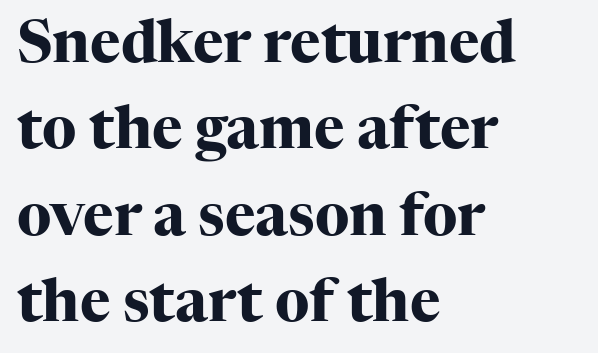
The image shows 58 px heavy serif type, upright; set left-aligned, normal line spacing (1.49x), normal letter spacing, not underlined; high stroke contrast and a medium x-height.
